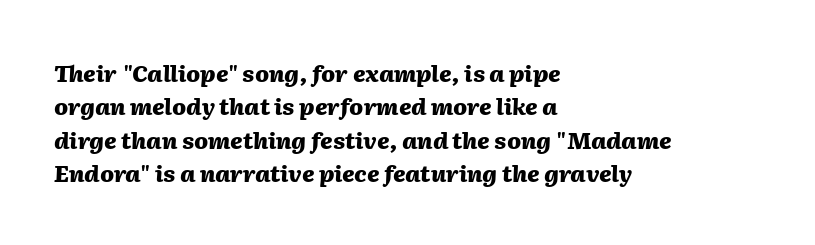
These lines were composed using italics. Between one letter and the next there's only the usual sliver of space. In terms of weight, the rendering is a true, heavy bold. The area under the type is left untouched. Vertically, the passage feels balanced, rows spaced as you'd expect. In CSS terms this would be text-align: left.
